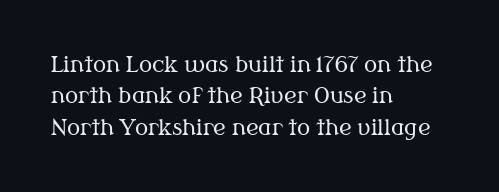
The image shows 22 px text type, upright; set left-aligned, normal line spacing (1.43x), normal letter spacing, not underlined.
